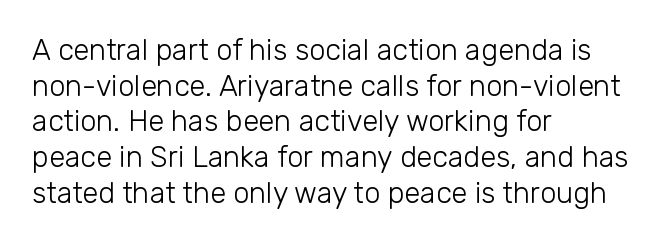
{"serif": "no", "italic": "no", "bold": "no", "weight": "light", "width": "normal", "stroke_contrast": "low", "x_height": "medium", "monospaced": "no", "underline": "no", "align": "left", "line_spacing_ratio": 1.23, "letter_spacing": "normal", "letter_spacing_em": 0.0, "glyph_px": 29}
